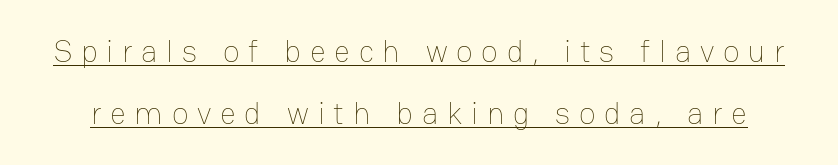
The lines are spread far apart with generous leading. Check the space under the baseline: a stroke is drawn there. The weight would be labelled regular, book, light, or lighter still. Note the varied advance widths — an 'i' is clearly narrower than an 'm'. Style check: upright. The letterforms stand isolated, each surrounded by extra space.
